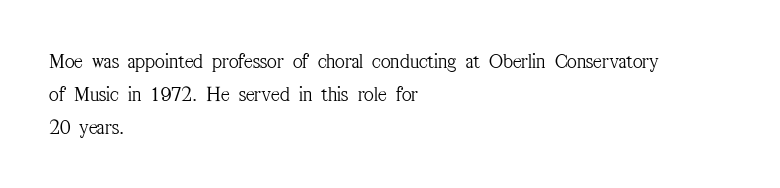
{"italic": "no", "bold": "no", "underline": "no", "align": "left", "line_spacing": "normal", "line_spacing_ratio": 1.57, "letter_spacing": "normal", "letter_spacing_em": 0.0, "glyph_px": 21}
